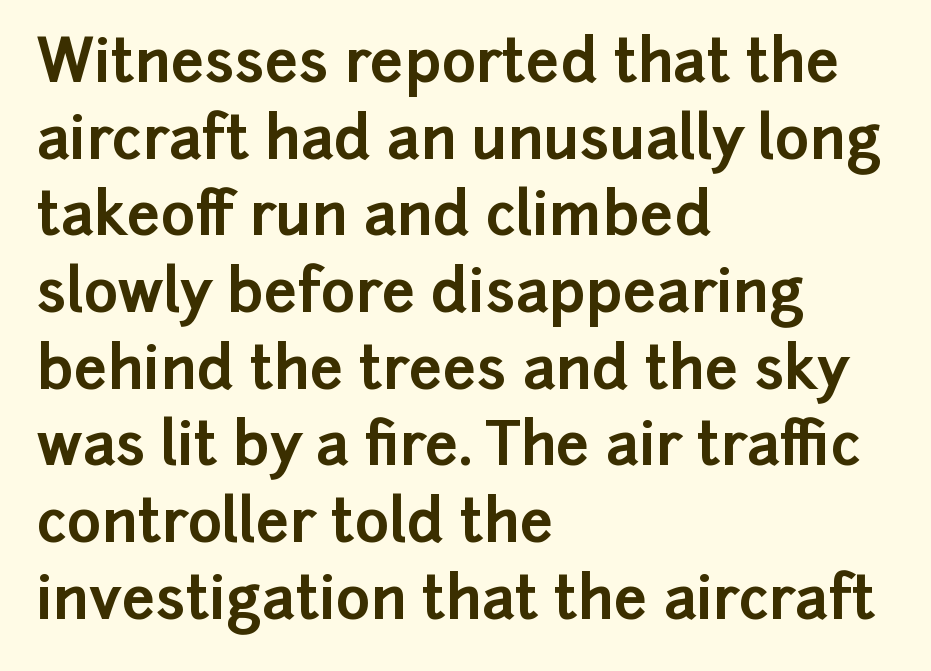
No italicization has been applied; the sample stays upright. Students, observe: this is what conventionally led text looks like. Horizontally, the lines are justified to the leading edge only. You can tell from the bare stems that sans-serif type was used. Think of a printed novel: that variable character pitch is what you see here. The zone under the glyphs is completely vacant.
